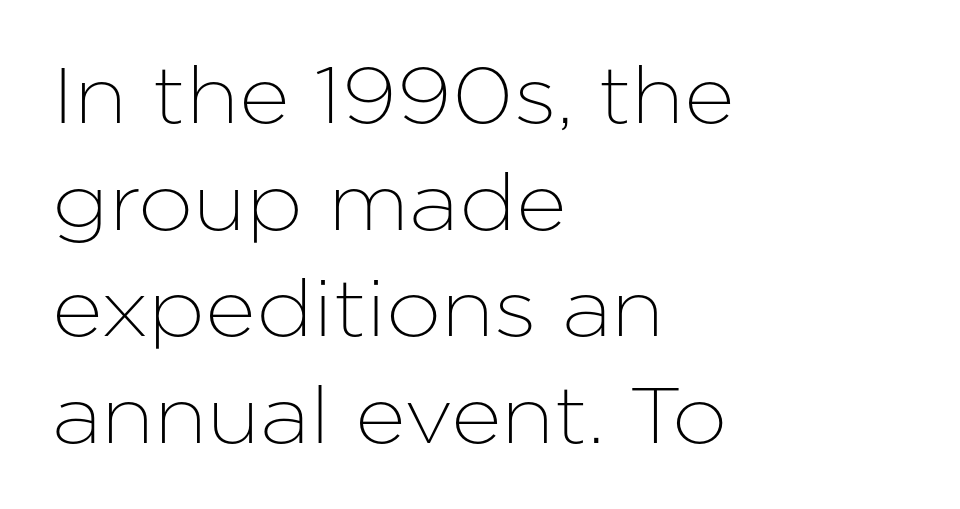
{"serif": "no", "italic": "no", "width": "normal", "stroke_contrast": "low", "x_height": "medium", "monospaced": "no", "underline": "no", "align": "left", "line_spacing": "normal", "line_spacing_ratio": 1.35, "letter_spacing": "normal", "letter_spacing_em": 0.0, "glyph_px": 79}
